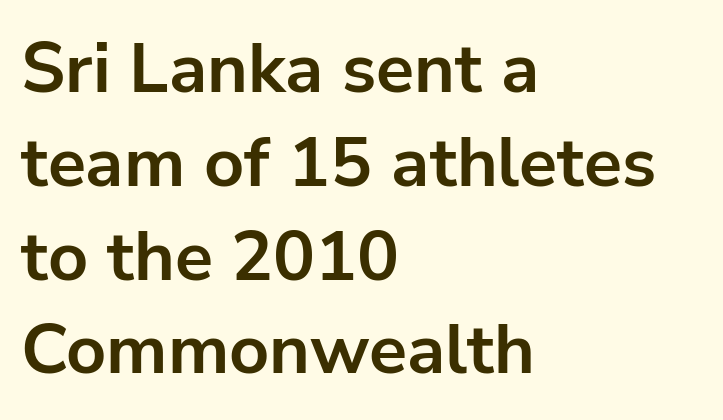
Q: Is the text bold? A: Yes.
Q: Is the text italic (slanted)? A: No, it is upright.
Q: Is the typeface a serif or a sans-serif typeface? A: Sans-serif.
Q: Is the text underlined? A: No.
Q: How is the paragraph aligned? A: Left-aligned.
Q: Is the spacing between letters normal or unusually wide? A: Normal.
Q: Is the spacing between lines tight, normal or loose? A: Normal.
Q: Width (condensed, normal, or wide)? A: Normal.
Q: Stroke contrast? A: Low.
Q: x-height? A: Medium.
Q: Monospaced? A: No.
